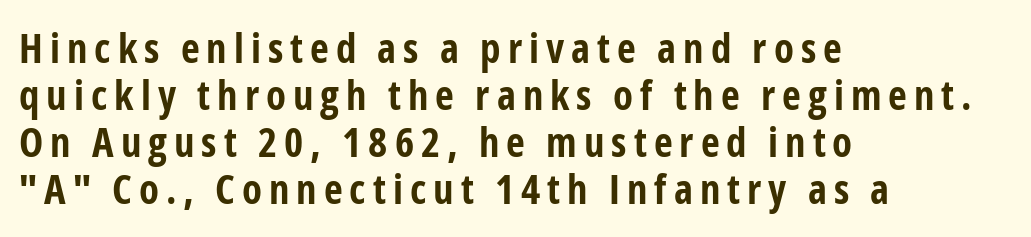
{"serif": "no", "italic": "no", "bold": "yes", "weight": "bold", "width": "condensed", "stroke_contrast": "low", "x_height": "medium", "monospaced": "no", "underline": "no", "align": "left", "line_spacing": "tight", "line_spacing_ratio": 1.15, "glyph_px": 41}
